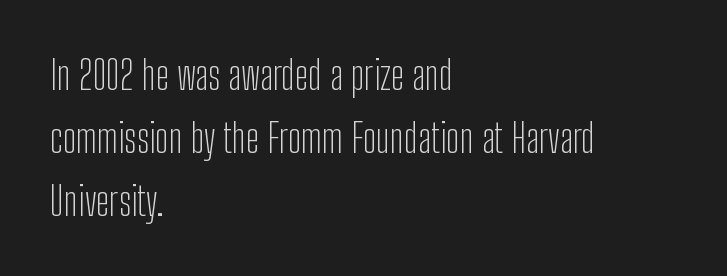
{"serif": "no", "italic": "no", "bold": "no", "weight": "light", "width": "condensed", "stroke_contrast": "low", "x_height": "medium", "monospaced": "no", "underline": "no", "align": "left", "line_spacing": "normal", "line_spacing_ratio": 1.58, "letter_spacing": "normal", "letter_spacing_em": 0.0, "glyph_px": 40}
